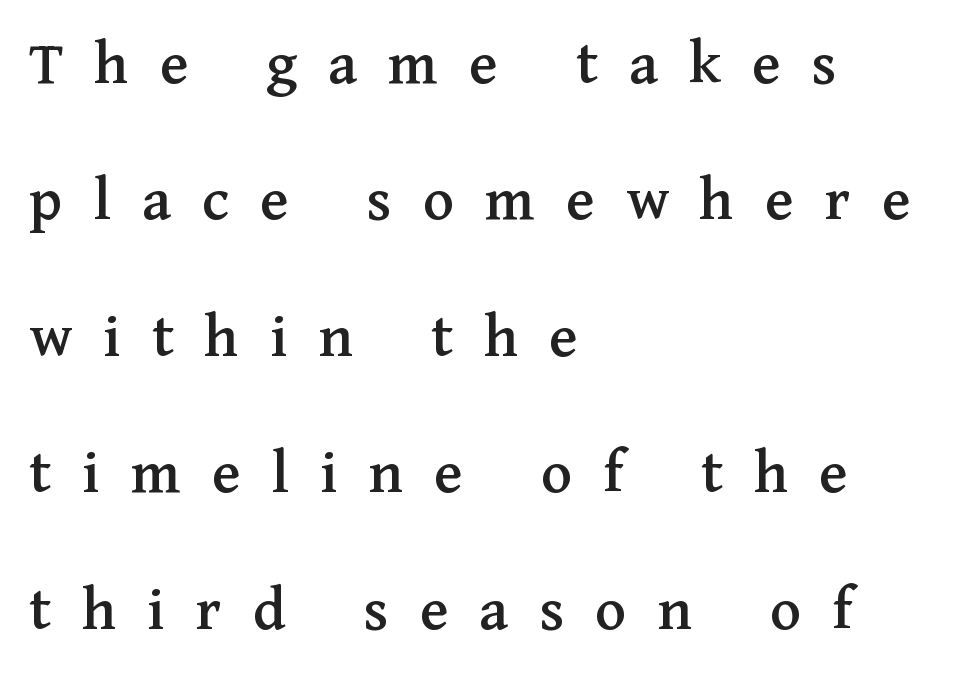
{"serif": "yes", "italic": "no", "width": "normal", "stroke_contrast": "medium", "x_height": "medium", "monospaced": "no", "underline": "no", "align": "left", "line_spacing": "loose", "line_spacing_ratio": 2.1, "letter_spacing": "wide", "letter_spacing_em": 0.48, "glyph_px": 65}
